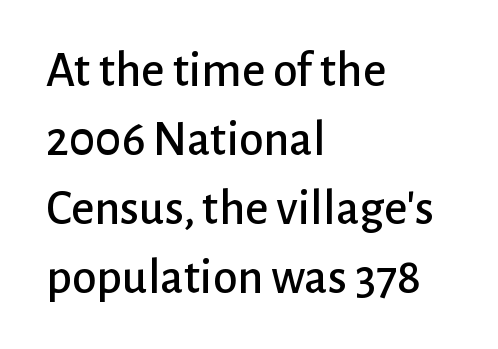
Q: Is the text italic (slanted)? A: No, it is upright.
Q: Is the typeface a serif or a sans-serif typeface? A: Sans-serif.
Q: Is the text underlined? A: No.
Q: How is the paragraph aligned? A: Left-aligned.
Q: Is the spacing between letters normal or unusually wide? A: Normal.
Q: Is the spacing between lines tight, normal or loose? A: Normal.
Q: Width (condensed, normal, or wide)? A: Normal.
Q: Stroke contrast? A: Low.
Q: x-height? A: Medium.
Q: Monospaced? A: No.
